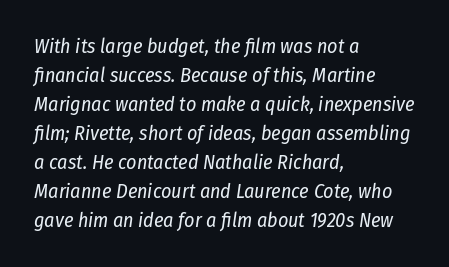
Q: Is the text bold? A: No.
Q: Is the text italic (slanted)? A: Yes, it leans right by about 8 degrees.
Q: Is the text underlined? A: No.
Q: How is the paragraph aligned? A: Left-aligned.
Q: Is the spacing between letters normal or unusually wide? A: Normal.
Q: Is the spacing between lines tight, normal or loose? A: Normal.
